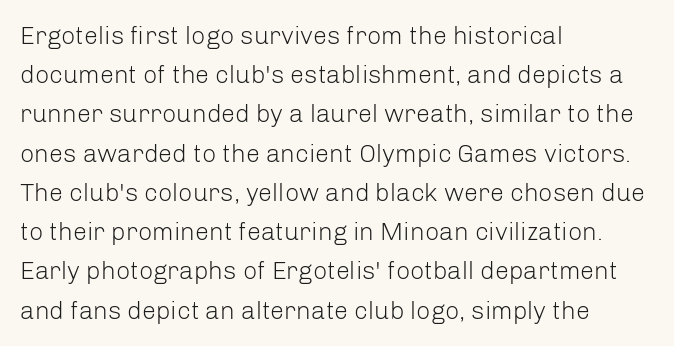
Is this a heavy cut? Hardly; it is regular or lighter. In CSS terms this would be text-align: left. Words appear dense and cohesive because spacing is normal. The gap between lines stays unmarked. Reading down the column, the eye jumps a familiar distance to each next line. This is roman type, the default non-slanted kind.
